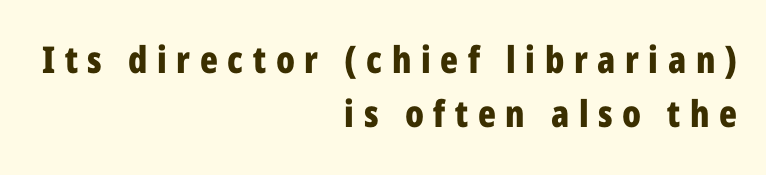
{"serif": "no", "italic": "no", "bold": "yes", "weight": "bold", "width": "condensed", "stroke_contrast": "low", "x_height": "medium", "monospaced": "no", "underline": "no", "align": "right", "line_spacing": "normal", "line_spacing_ratio": 1.47, "letter_spacing": "wide", "letter_spacing_em": 0.26, "glyph_px": 37}
